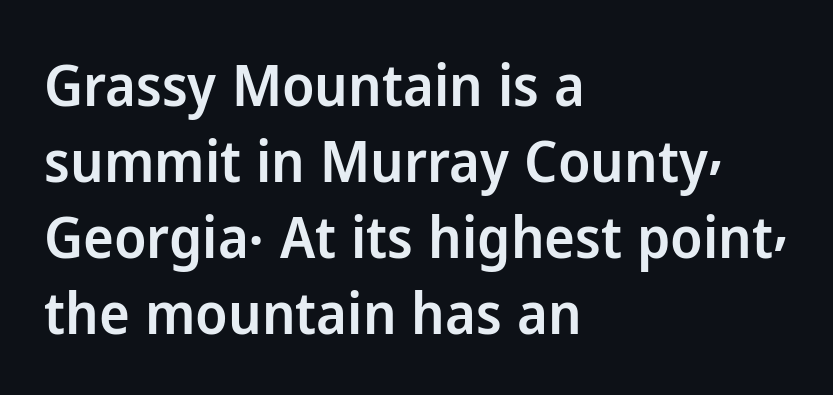
Unlike a traditional serif, this face leaves its strokes unadorned. Descenders hang freely into open space. The axis of the letterforms is exactly vertical. Successive baselines arrive at the customary interval. A somewhat darkened texture: the type is semibold rather than bold.
